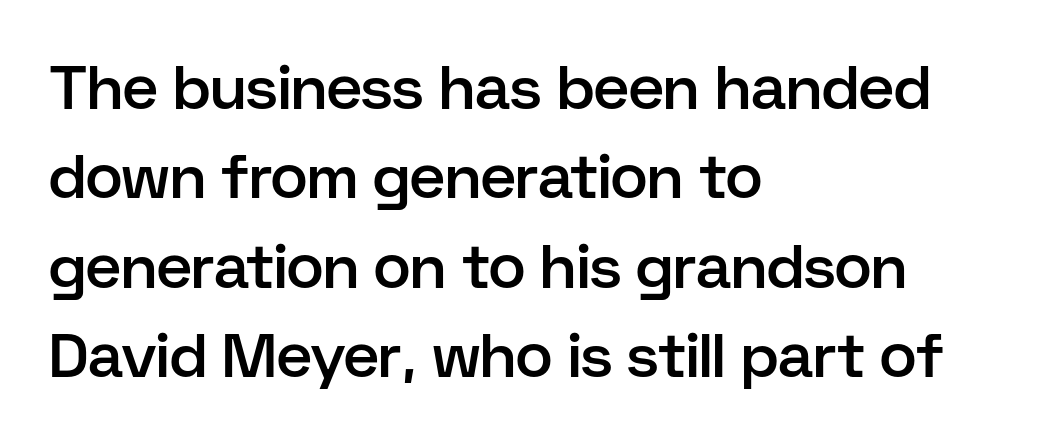
Q: Is the text bold? A: Semi-bold.
Q: Is the text italic (slanted)? A: No, it is upright.
Q: Is the typeface a serif or a sans-serif typeface? A: Sans-serif.
Q: Is the text underlined? A: No.
Q: How is the paragraph aligned? A: Left-aligned.
Q: Is the spacing between letters normal or unusually wide? A: Normal.
Q: Is the spacing between lines tight, normal or loose? A: Normal.
Q: Width (condensed, normal, or wide)? A: Normal.
Q: Stroke contrast? A: Low.
Q: x-height? A: Medium.
Q: Monospaced? A: No.
